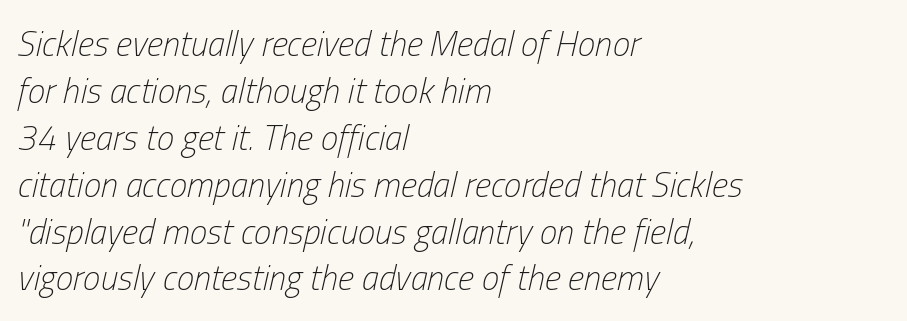
Nothing heavy about these letters — not bold at all. A bare baseline throughout the passage. The letters sit at their default tracking, neither squeezed nor spread. Vertically, the passage feels balanced, rows spaced as you'd expect. This sample is left-justified, so line endings fall wherever the words run out. A typesetter would call this proportional, since set widths differ per character.
